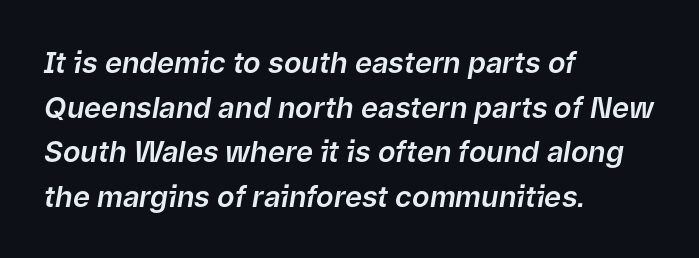
Is this a fixed-width face? No — the glyphs have proportional, varying widths. Each line starts at the same left margin while the right side varies. Default kerning and tracking; the words read as compact shapes. Decoration check: the copy has no underline. Compared with typical paragraphs, the rows here are spaced about the same. Quick note: italic.
